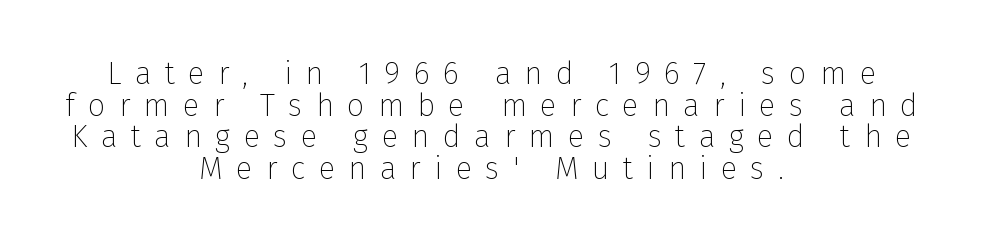
Q: Is the text bold? A: No.
Q: Is the text italic (slanted)? A: No, it is upright.
Q: Is the typeface a serif or a sans-serif typeface? A: Sans-serif.
Q: Is the text underlined? A: No.
Q: How is the paragraph aligned? A: Centered.
Q: Is the spacing between letters normal or unusually wide? A: Unusually wide.
Q: Is the spacing between lines tight, normal or loose? A: Tight.
Q: Width (condensed, normal, or wide)? A: Normal.
Q: Stroke contrast? A: Low.
Q: x-height? A: Medium.
Q: Monospaced? A: No.
